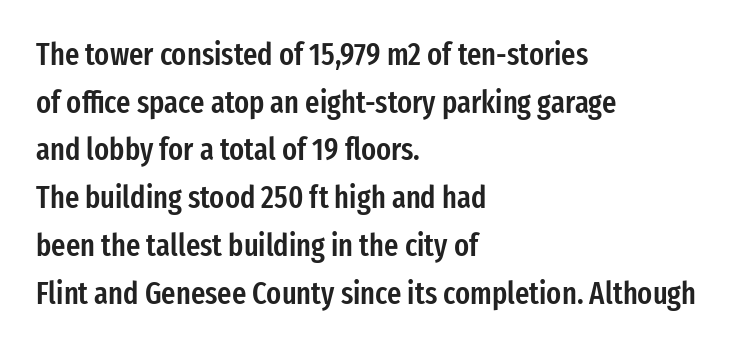
Each letter keeps its own natural width here, so spacing adapts to shape. Each glyph is drawn with semibold strokes, heavier than normal yet not fully bold. Characters remain perfectly vertical along every line. The rendering uses a moderate line-height, typical for paragraphs.
